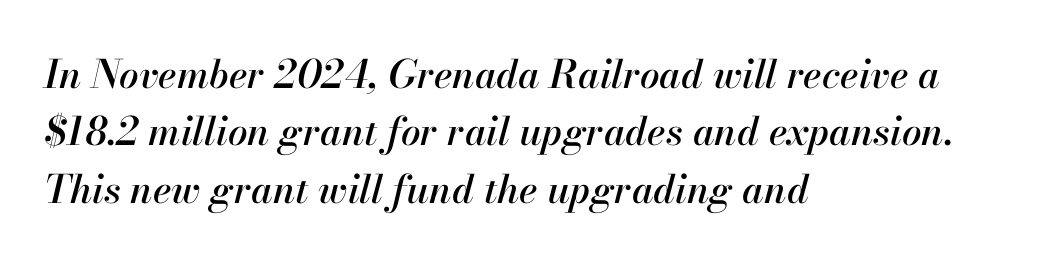
Note the varied advance widths — an 'i' is clearly narrower than an 'm'. Each word holds together tightly as a unit, with standard inter-letter gaps. The passage shown leans; its letterforms are oblique. A normal amount of white space separates one row of letters from the next.
